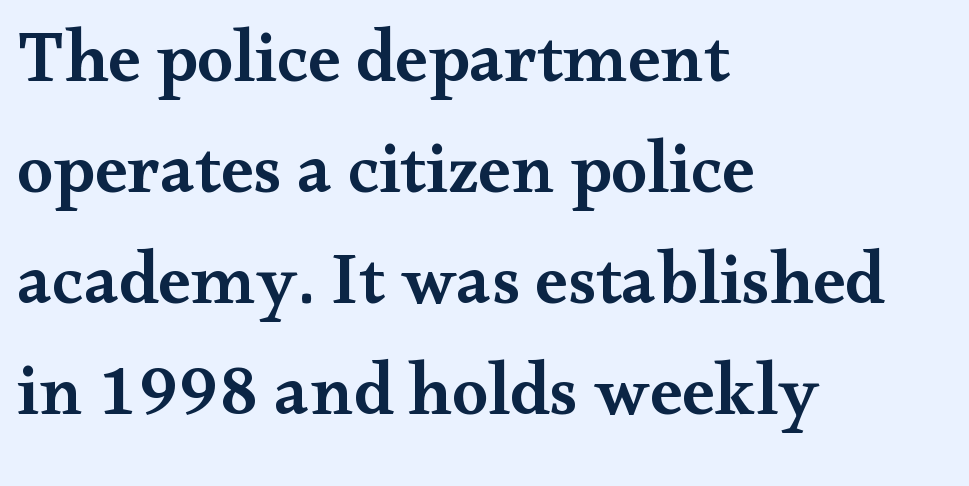
Think of a printed novel: that variable character pitch is what you see here. Designer's note — italics off, roman on. The designer went with a serif here, giving each stem small feet. Honestly, the letter spacing is just normal — you wouldn't notice it.
